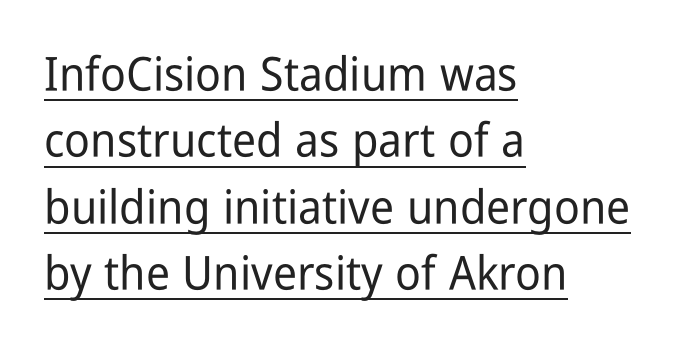
Q: Is the text italic (slanted)? A: No, it is upright.
Q: Is the typeface a serif or a sans-serif typeface? A: Sans-serif.
Q: Is the text underlined? A: Yes.
Q: How is the paragraph aligned? A: Left-aligned.
Q: Is the spacing between letters normal or unusually wide? A: Normal.
Q: Is the spacing between lines tight, normal or loose? A: Normal.
Q: Width (condensed, normal, or wide)? A: Condensed.
Q: Stroke contrast? A: Low.
Q: x-height? A: Medium.
Q: Monospaced? A: No.
